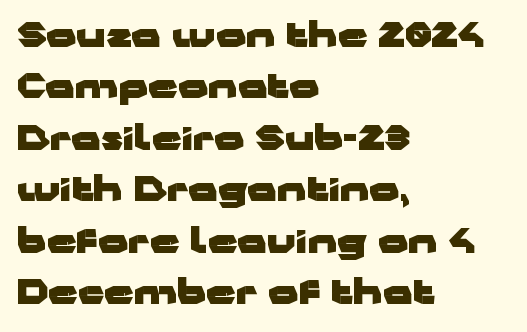
{"serif": "no", "italic": "no", "bold": "yes", "weight": "heavy", "width": "wide", "stroke_contrast": "low", "x_height": "medium", "monospaced": "no", "underline": "no", "align": "left", "line_spacing": "normal", "line_spacing_ratio": 1.56, "letter_spacing": "normal", "letter_spacing_em": 0.0, "glyph_px": 33}
